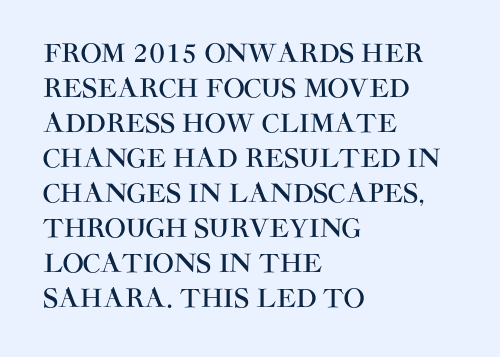
The rendering uses a moderate line-height, typical for paragraphs. A typesetter would call this zero additional tracking. Teacher's note: observe the even left margin — that is flush-left alignment. The string is rendered with underlining switched off. Posture: straight, roman, zero tilt.
